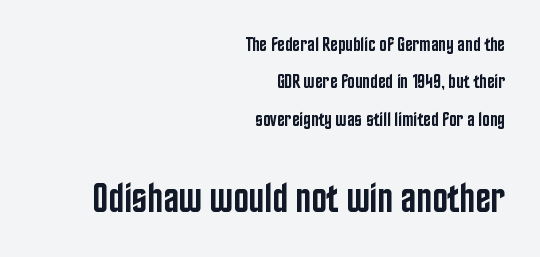
{"serif": "no", "italic": "no", "bold": "semi", "weight": "semibold", "width": "condensed", "stroke_contrast": "low", "x_height": "large", "monospaced": "no", "underline": "no", "align": "right", "line_spacing_ratio": 1.87, "letter_spacing": "normal", "letter_spacing_em": 0.0, "larger_block": "second", "size_ratio": 2.05, "glyph_px": 41}
